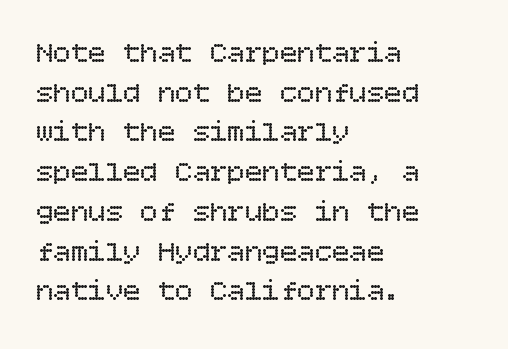
There is no visible air inserted between adjacent glyphs. Rows of type keep a routine distance in the vertical direction. Short and long lines alike share a common starting point at left. No word sits above an underline. Stem width sits at or under what a default text font uses.
